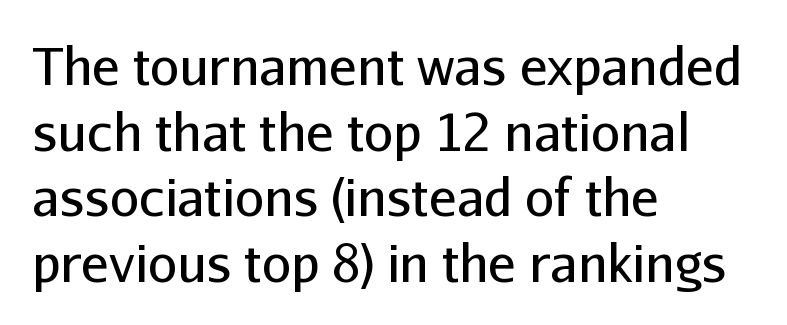
The image shows 52 px regular-weight sans-serif type, upright; set left-aligned, normal line spacing (1.26x), normal letter spacing, not underlined; low stroke contrast and a medium x-height.
